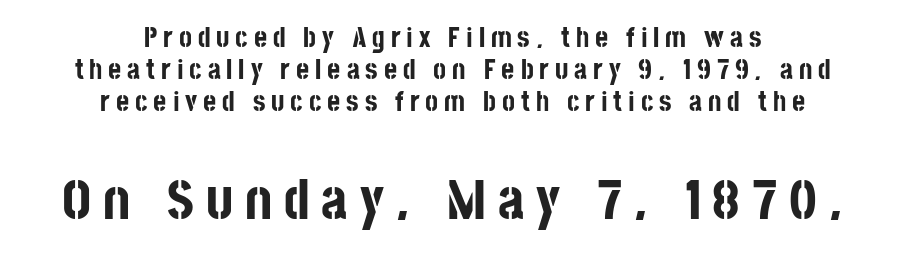
The image shows 57 px bold, condensed sans-serif type, upright; set centered, tight line spacing (1.15x), unusually wide letter spacing (+0.21 em), not underlined; the second (bottom) block is 2.04x larger; low stroke contrast and a large x-height.
